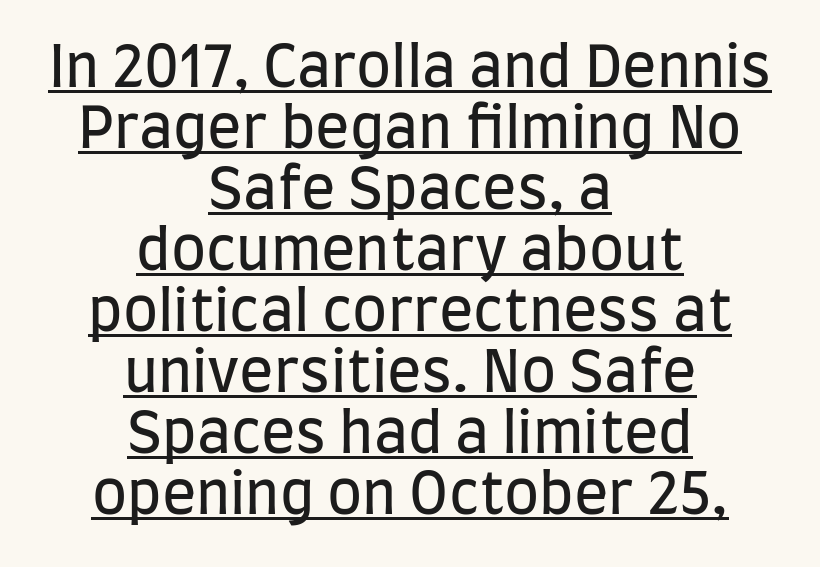
The image shows 57 px regular-weight, condensed sans-serif type, upright; set centered, tight line spacing (1.07x), normal letter spacing, underlined; low stroke contrast and a large x-height.
